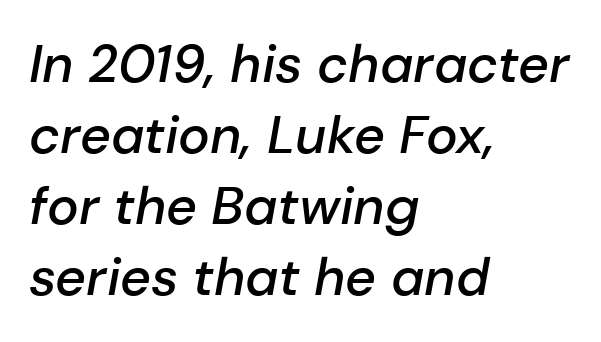
The image shows 53 px semibold type, italic (leaning right); set left-aligned, normal line spacing (1.34x), normal letter spacing, not underlined; low stroke contrast and a medium x-height.
